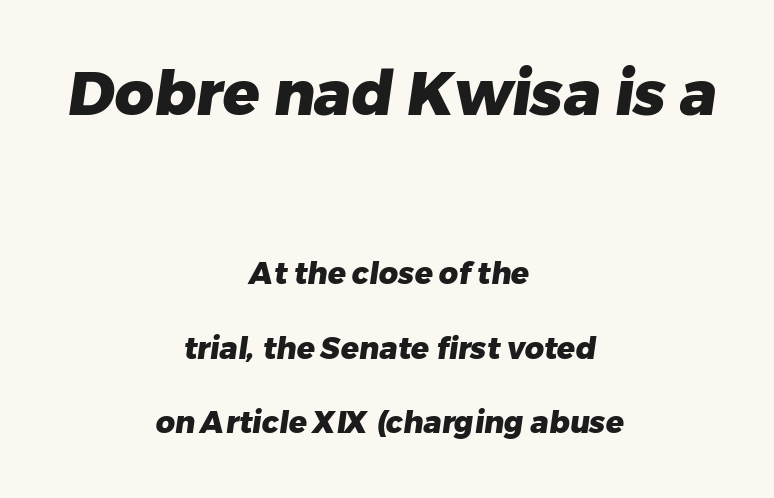
{"serif": "no", "bold": "yes", "weight": "heavy", "width": "normal", "stroke_contrast": "low", "x_height": "medium", "monospaced": "no", "underline": "no", "align": "center", "line_spacing": "loose", "line_spacing_ratio": 2.47, "letter_spacing": "normal", "letter_spacing_em": 0.0, "larger_block": "first", "size_ratio": 2.03, "glyph_px": 61}
